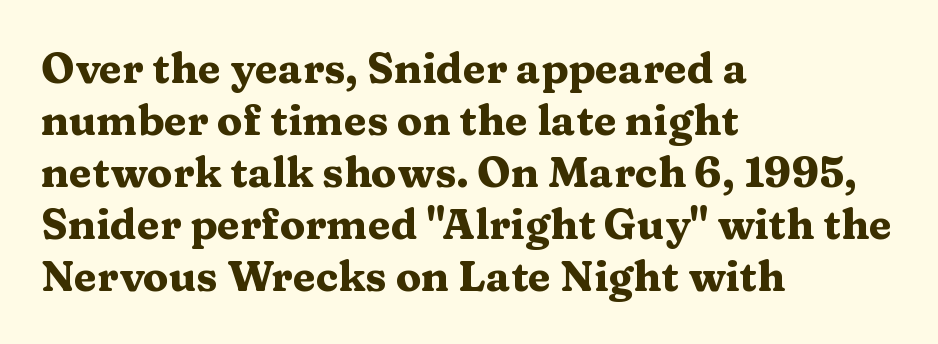
Q: Is the text bold? A: Yes.
Q: Is the text italic (slanted)? A: No, it is upright.
Q: Is the typeface a serif or a sans-serif typeface? A: Serif.
Q: Is the text underlined? A: No.
Q: How is the paragraph aligned? A: Left-aligned.
Q: Is the spacing between letters normal or unusually wide? A: Normal.
Q: Width (condensed, normal, or wide)? A: Wide.
Q: Stroke contrast? A: Medium.
Q: x-height? A: Medium.
Q: Monospaced? A: No.
